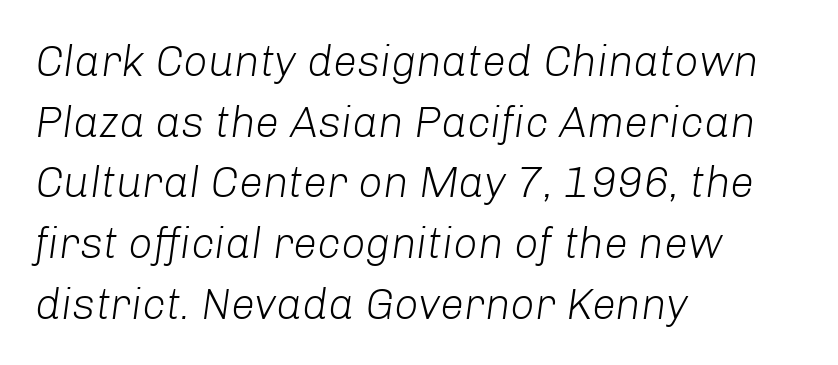
{"italic": "yes", "lean": "right", "slant_degrees": 8, "bold": "no", "weight": "light", "width": "normal", "stroke_contrast": "low", "x_height": "medium", "monospaced": "no", "underline": "no", "align": "left", "line_spacing": "normal", "line_spacing_ratio": 1.41, "letter_spacing": "normal", "letter_spacing_em": 0.0, "glyph_px": 43}
